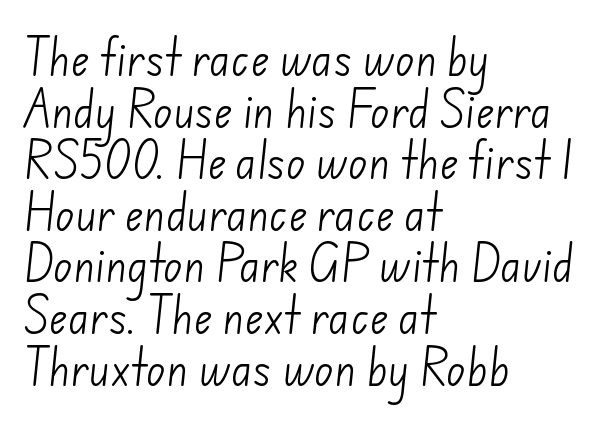
Where is the straight margin? On the left. Is the type heavy? It reads as light-to-regular instead. Does extra space separate the letters? No, they use regular spacing. A bare baseline throughout the passage.
